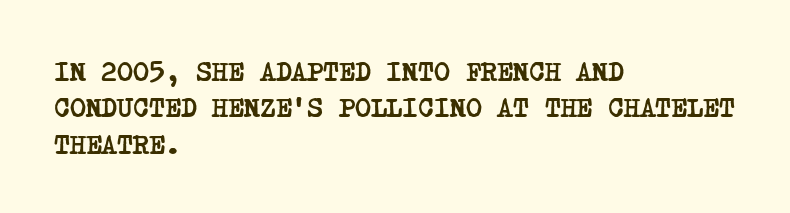
Quick note: interline space is typical. Quick note: underline off. If you drew a ruler down the left edge, every line would touch it. How are the letters spaced? Ordinarily, with no added tracking. Weight: bold.
